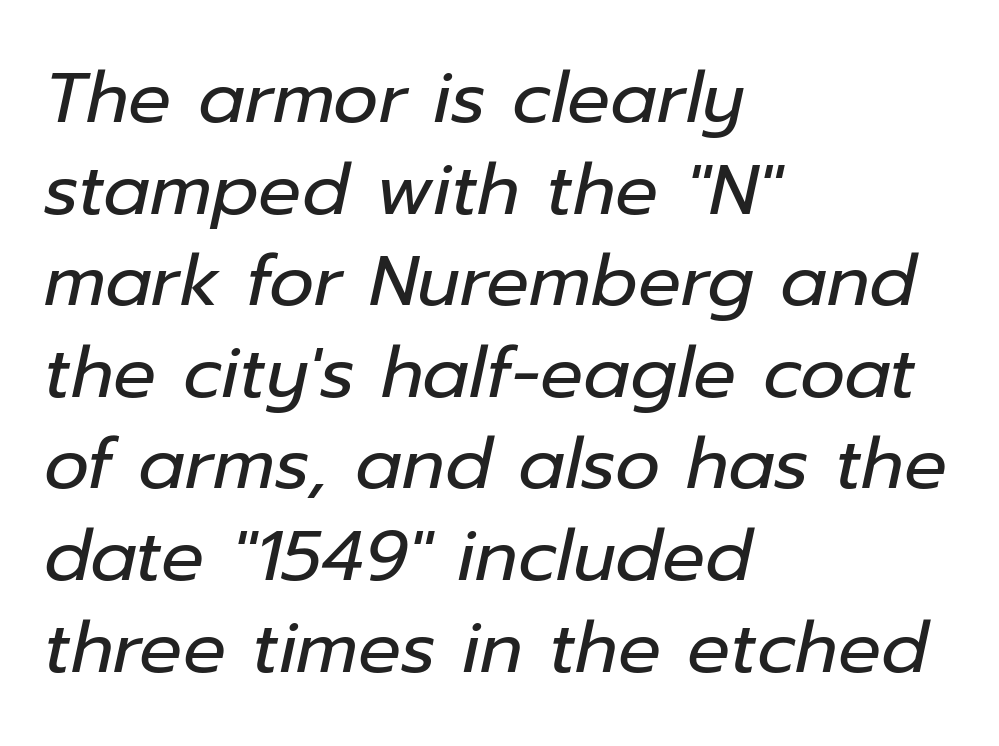
The image shows 71 px regular-weight type, italic (leaning right); set left-aligned, normal line spacing (1.29x), normal letter spacing, not underlined; low stroke contrast and a medium x-height.
